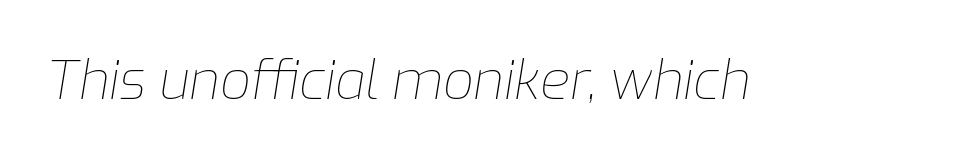
The image shows 54 px thin type, italic (leaning right); set normal letter spacing, not underlined; low stroke contrast and a medium x-height.
